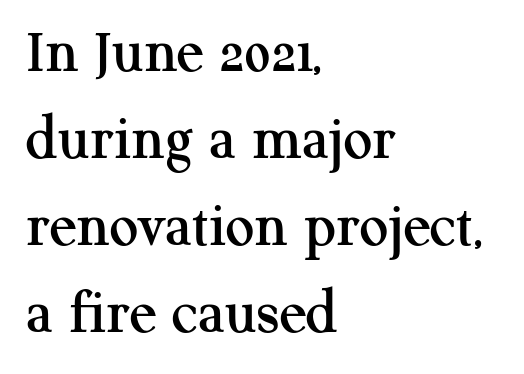
The rendering anchors every line to the left-hand side. This sample uses plain, unmodified letter spacing. Look at the bottom of the vertical strokes: they flare into serifs here. No italicization has been applied; the sample stays upright. Anything drawn beneath the words? Only blank space. You could not count columns in this text — the font is proportionally spaced.
